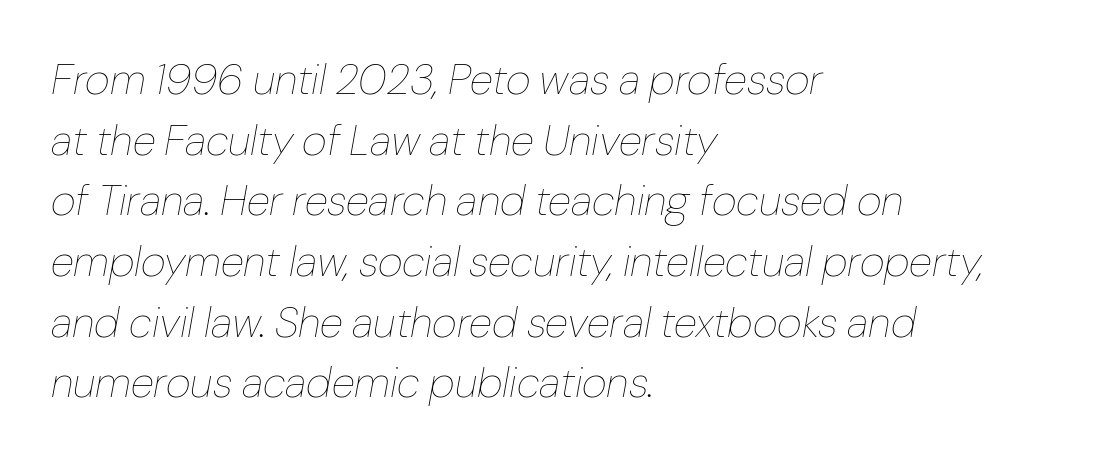
{"italic": "yes", "lean": "right", "slant_degrees": 10, "bold": "no", "weight": "thin", "width": "normal", "stroke_contrast": "low", "x_height": "medium", "monospaced": "no", "underline": "no", "align": "left", "line_spacing": "normal", "line_spacing_ratio": 1.41, "letter_spacing": "normal", "letter_spacing_em": 0.0, "glyph_px": 43}
